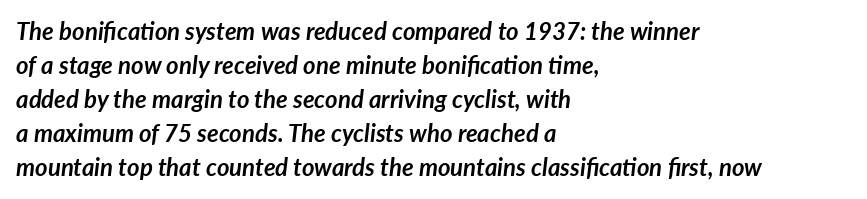
Each line starts at the same left margin while the right side varies. Each word holds together tightly as a unit, with standard inter-letter gaps. Set as a true bold cut, around the 700 mark. The baseline area is clear. The face used here has a pronounced slope to its letters.
